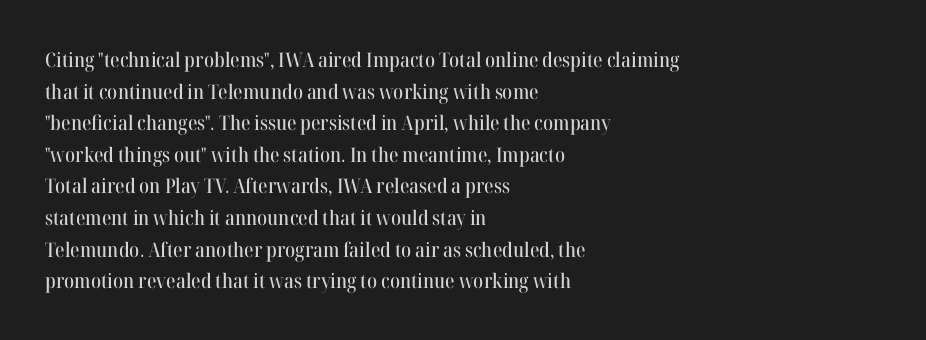
The image shows 20 px text type, upright; set left-aligned, normal line spacing (1.58x), normal letter spacing, not underlined.
